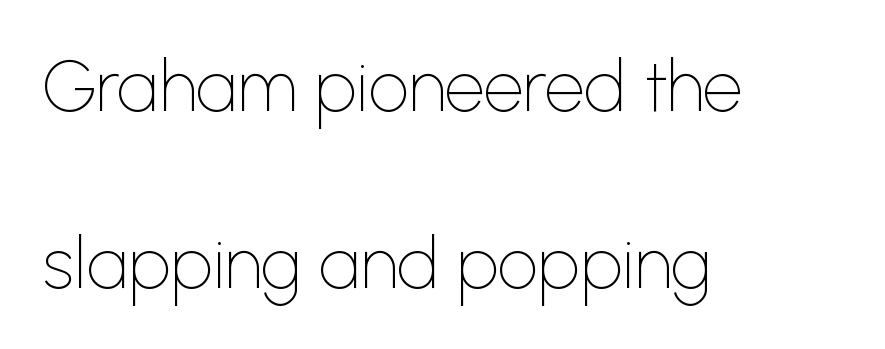
Q: Is the text bold? A: No.
Q: Is the text italic (slanted)? A: No, it is upright.
Q: Is the typeface a serif or a sans-serif typeface? A: Sans-serif.
Q: Is the text underlined? A: No.
Q: How is the paragraph aligned? A: Left-aligned.
Q: Is the spacing between letters normal or unusually wide? A: Normal.
Q: Is the spacing between lines tight, normal or loose? A: Loose.
Q: Width (condensed, normal, or wide)? A: Normal.
Q: Stroke contrast? A: Low.
Q: x-height? A: Medium.
Q: Monospaced? A: No.
